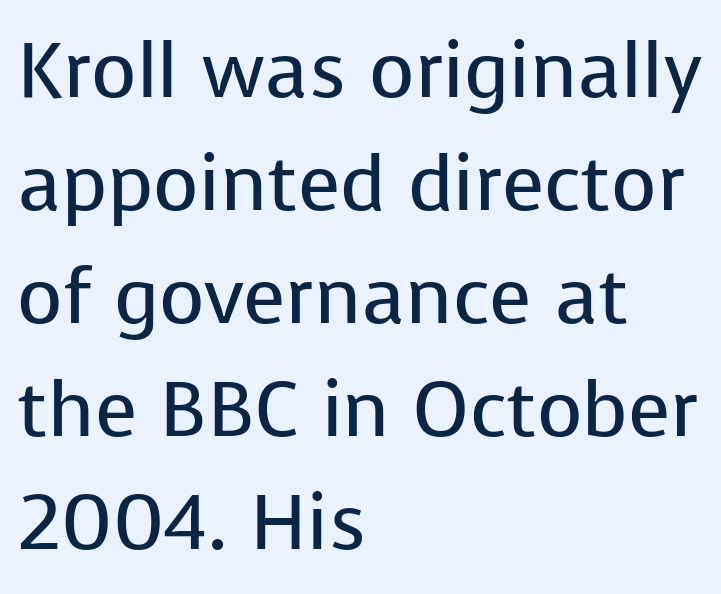
The image shows 78 px regular-weight sans-serif type, upright; set left-aligned, normal line spacing (1.45x), normal letter spacing, not underlined; low stroke contrast and a medium x-height.
